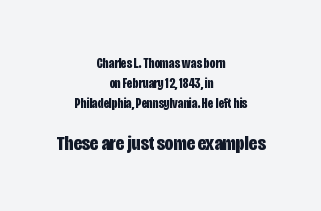
Q: Is the text bold? A: Yes.
Q: Is the text italic (slanted)? A: No, it is upright.
Q: Is the text underlined? A: No.
Q: How is the paragraph aligned? A: Centered.
Q: Is the spacing between letters normal or unusually wide? A: Normal.
Q: Is the spacing between lines tight, normal or loose? A: Normal.
Q: Which block of text is set in a larger size, the first (top) or the second (bottom)? A: The second (bottom) one.
